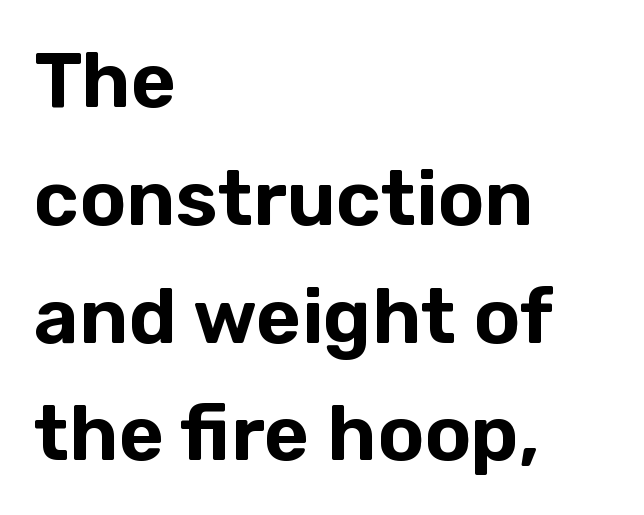
Q: Is the text italic (slanted)? A: No, it is upright.
Q: Is the typeface a serif or a sans-serif typeface? A: Sans-serif.
Q: Is the text underlined? A: No.
Q: How is the paragraph aligned? A: Left-aligned.
Q: Is the spacing between letters normal or unusually wide? A: Normal.
Q: Is the spacing between lines tight, normal or loose? A: Normal.
Q: Width (condensed, normal, or wide)? A: Normal.
Q: Stroke contrast? A: Low.
Q: x-height? A: Medium.
Q: Monospaced? A: No.
